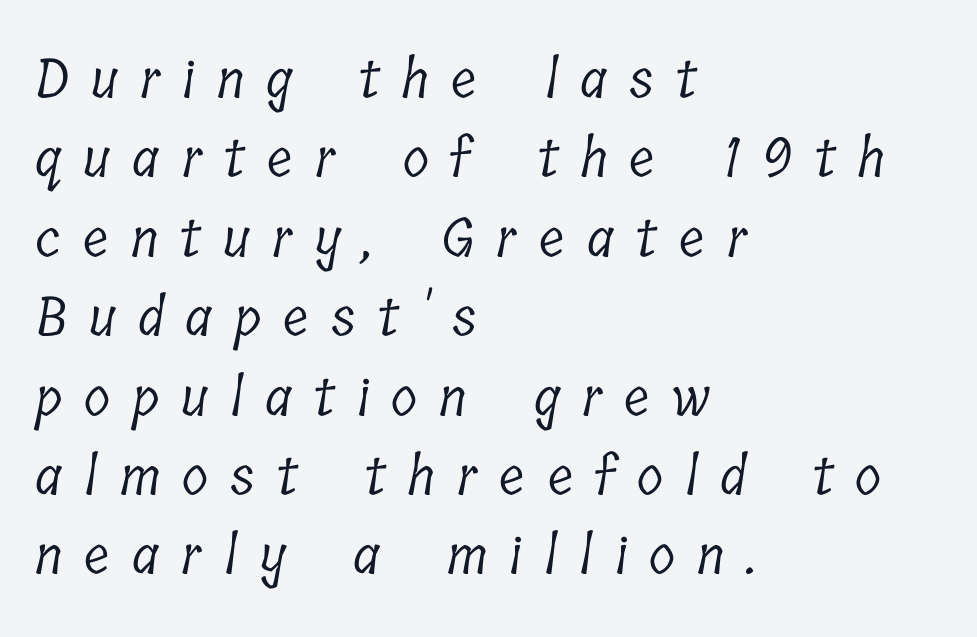
The image shows 54 px light, condensed serif type; set left-aligned, normal line spacing (1.47x), unusually wide letter spacing (+0.41 em), not underlined; low stroke contrast and a medium x-height.
